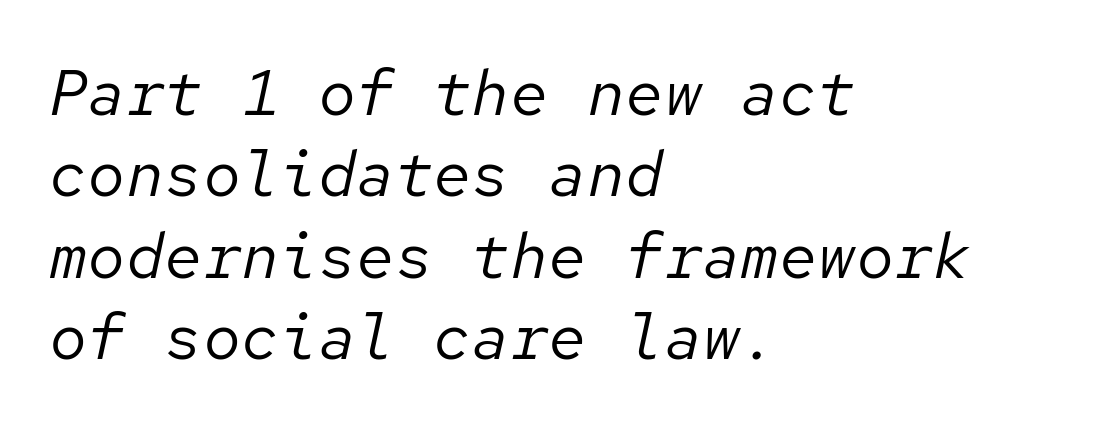
Q: Is the text bold? A: No.
Q: Is the text italic (slanted)? A: Yes, it leans right by about 12 degrees.
Q: Is the text underlined? A: No.
Q: How is the paragraph aligned? A: Left-aligned.
Q: Is the spacing between letters normal or unusually wide? A: Normal.
Q: Is the spacing between lines tight, normal or loose? A: Normal.
Q: Width (condensed, normal, or wide)? A: Normal.
Q: Stroke contrast? A: Low.
Q: x-height? A: Medium.
Q: Monospaced? A: Yes.
